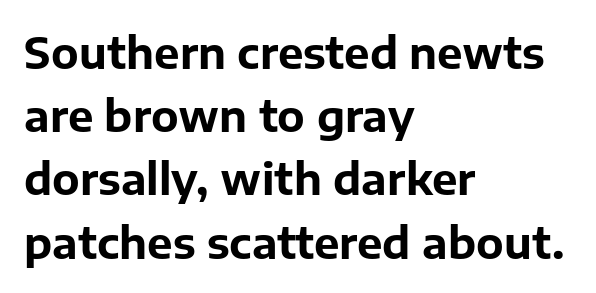
A dark, heavy texture on the line: the type is bold. Style check: upright. Each line starts at the same left margin while the right side varies. Horizontal bands of white between lines are of average thickness.
